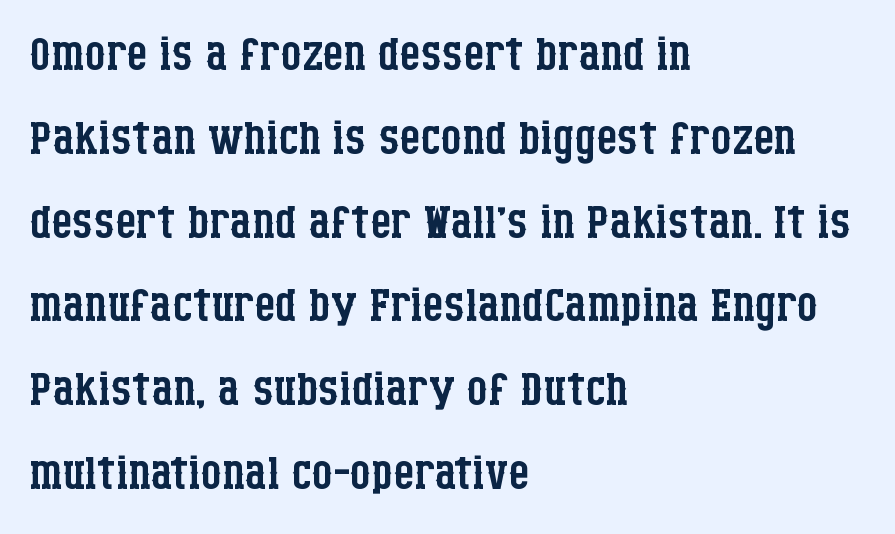
Q: Is the text bold? A: No.
Q: Is the text italic (slanted)? A: No, it is upright.
Q: Is the typeface a serif or a sans-serif typeface? A: Serif.
Q: Is the text underlined? A: No.
Q: How is the paragraph aligned? A: Left-aligned.
Q: Is the spacing between letters normal or unusually wide? A: Normal.
Q: Is the spacing between lines tight, normal or loose? A: Normal.
Q: Width (condensed, normal, or wide)? A: Condensed.
Q: Stroke contrast? A: Low.
Q: x-height? A: Large.
Q: Monospaced? A: No.
